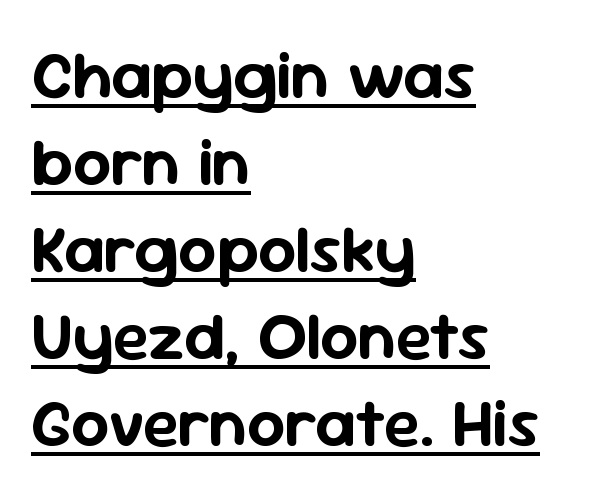
{"serif": "no", "italic": "no", "width": "normal", "stroke_contrast": "low", "x_height": "medium", "monospaced": "no", "underline": "yes", "align": "left", "line_spacing": "normal", "line_spacing_ratio": 1.3, "letter_spacing": "normal", "letter_spacing_em": 0.0, "glyph_px": 67}
